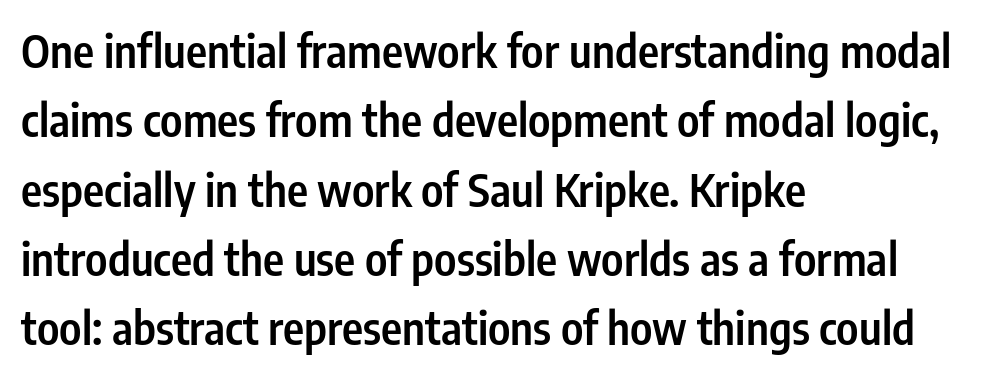
Visually the block forms a straight wall on the left and a jagged coastline on the right. Any mark beneath the type? The region is blank. The letters stand upright; this is a roman face. In terms of leading, this rendering sits right in the middle. The tracking reads as untouched default to a designer's eye.
